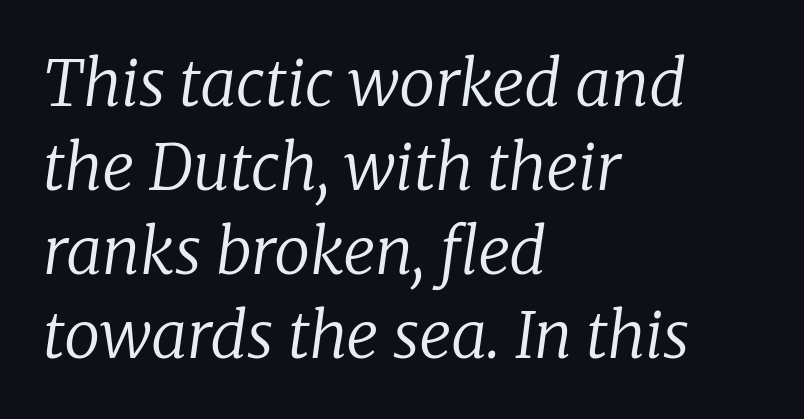
Just letters on the line, the space beneath them empty. Is there much room between lines? A standard amount, neither cramped nor airy. The typesetting does not lean heavy: it is not bold. Letterform terminals end in serifs throughout the passage.
